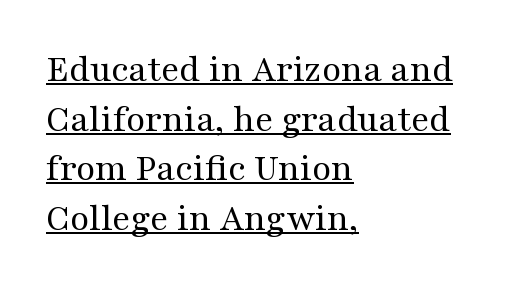
{"serif": "yes", "italic": "no", "bold": "no", "weight": "regular", "width": "wide", "stroke_contrast": "medium", "x_height": "medium", "monospaced": "no", "underline": "yes", "align": "left", "line_spacing": "normal", "line_spacing_ratio": 1.27, "letter_spacing": "normal", "letter_spacing_em": 0.0, "glyph_px": 39}
